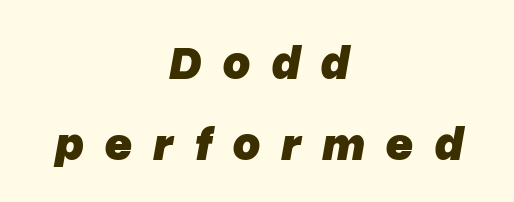
The image shows 48 px heavy type, italic (leaning right); set centered, normal line spacing (1.68x), unusually wide letter spacing (+0.42 em), not underlined; low stroke contrast and a medium x-height.
